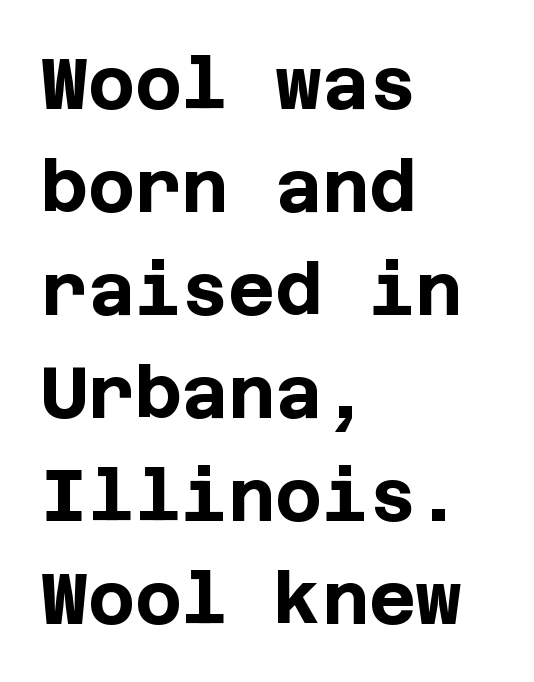
The image shows 72 px bold sans-serif type, upright; set left-aligned, normal line spacing (1.43x), normal letter spacing, not underlined; low stroke contrast and a large x-height.
